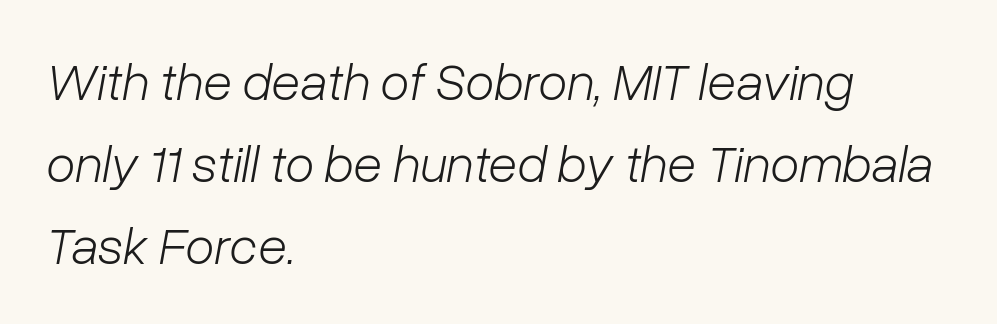
{"italic": "yes", "lean": "right", "slant_degrees": 10, "bold": "no", "weight": "light", "width": "normal", "stroke_contrast": "low", "x_height": "medium", "monospaced": "no", "underline": "no", "align": "left", "line_spacing": "normal", "line_spacing_ratio": 1.55, "letter_spacing": "normal", "letter_spacing_em": 0.0, "glyph_px": 53}
